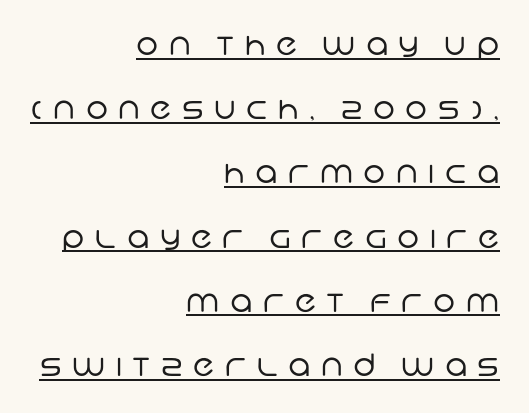
Honestly, the rows look like they've been pulled way apart. What stands out about the letter spacing? Its width — letters are far apart. A typesetter would call this proportional, since set widths differ per character. Does the copy run flush right? Yes — the right margin is perfectly even.
